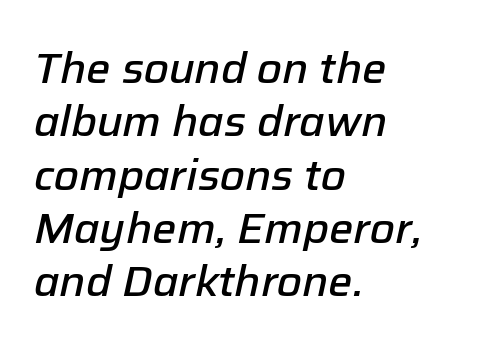
{"italic": "yes", "lean": "right", "slant_degrees": 12, "bold": "semi", "weight": "semibold", "width": "normal", "stroke_contrast": "low", "x_height": "medium", "monospaced": "no", "underline": "no", "align": "left", "line_spacing_ratio": 1.24, "letter_spacing": "normal", "letter_spacing_em": 0.0, "glyph_px": 43}
